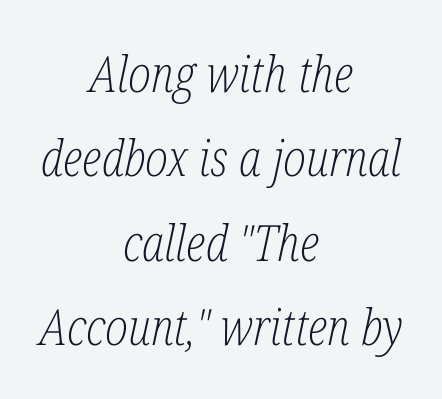
{"serif": "yes", "italic": "yes", "lean": "right", "slant_degrees": 12, "bold": "no", "weight": "light", "width": "condensed", "stroke_contrast": "low", "x_height": "medium", "monospaced": "no", "underline": "no", "align": "center", "line_spacing": "normal", "line_spacing_ratio": 1.69, "letter_spacing": "normal", "letter_spacing_em": 0.0, "glyph_px": 50}
